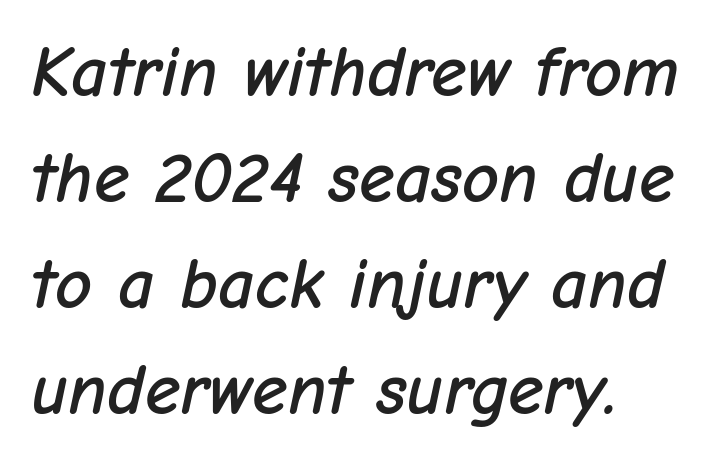
Q: Is the text italic (slanted)? A: Yes, it leans right by about 12 degrees.
Q: Is the text underlined? A: No.
Q: How is the paragraph aligned? A: Left-aligned.
Q: Is the spacing between letters normal or unusually wide? A: Normal.
Q: Is the spacing between lines tight, normal or loose? A: Normal.
Q: Width (condensed, normal, or wide)? A: Normal.
Q: Stroke contrast? A: Low.
Q: x-height? A: Medium.
Q: Monospaced? A: No.
